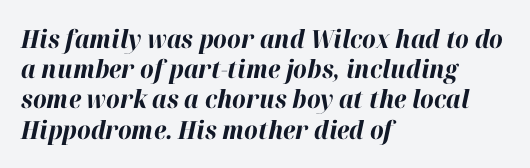
The image shows 25 px bold type, italic (leaning right); set left-aligned, line spacing 1.21x, normal letter spacing, not underlined.
